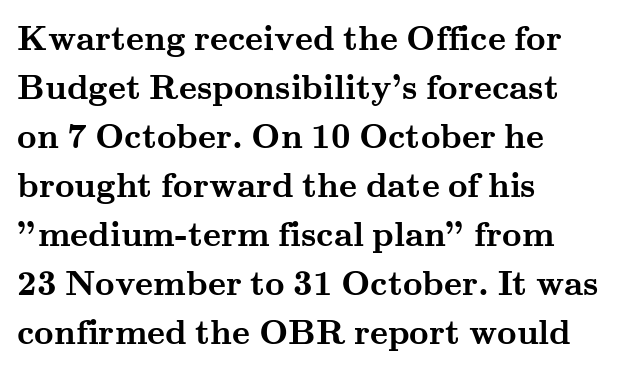
The image shows 34 px semibold, wide serif type, upright; set left-aligned, normal line spacing (1.44x), normal letter spacing, not underlined; medium stroke contrast and a small x-height.
